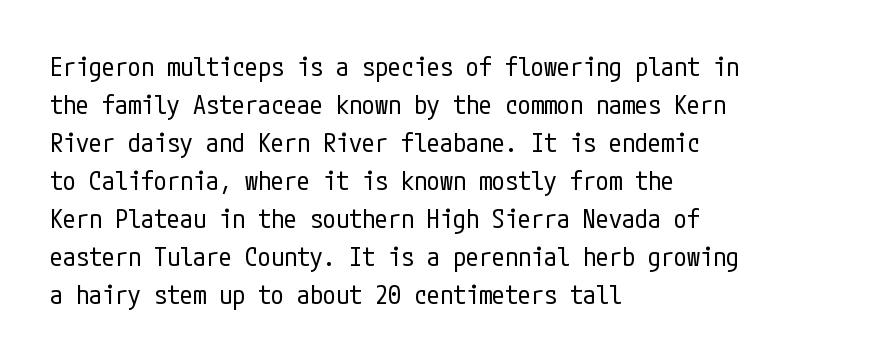
The image shows 26 px text type, upright; set left-aligned, normal line spacing (1.46x), normal letter spacing, not underlined.
